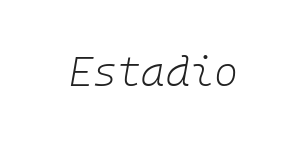
The image shows 41 px light type, italic (leaning right), monospaced; set normal letter spacing, not underlined; low stroke contrast and a medium x-height.
